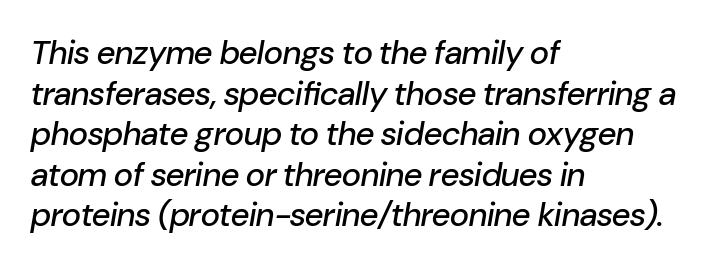
The image shows 33 px text type, italic (leaning right); set left-aligned, line spacing 1.23x, normal letter spacing, not underlined; low stroke contrast and a medium x-height.
